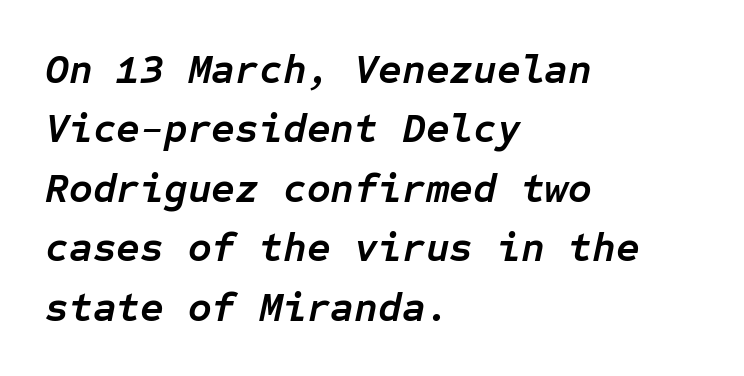
{"italic": "yes", "lean": "right", "slant_degrees": 12, "bold": "yes", "weight": "semibold", "width": "normal", "stroke_contrast": "low", "x_height": "medium", "monospaced": "yes", "underline": "no", "align": "left", "line_spacing": "normal", "line_spacing_ratio": 1.45, "letter_spacing": "normal", "letter_spacing_em": 0.0, "glyph_px": 41}
